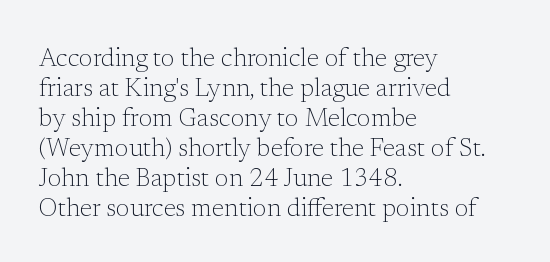
The image shows 25 px text type, upright; set left-aligned, line spacing 1.2x, normal letter spacing, not underlined.
